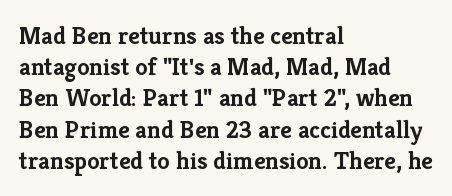
{"italic": "no", "bold": "yes", "underline": "no", "align": "left", "line_spacing": "normal", "line_spacing_ratio": 1.25, "letter_spacing": "normal", "letter_spacing_em": 0.0, "glyph_px": 25}
